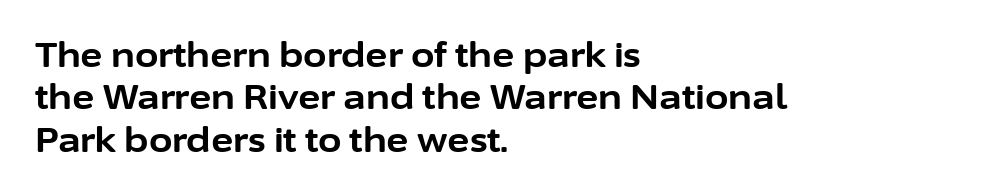
{"serif": "no", "italic": "no", "bold": "yes", "weight": "bold", "width": "normal", "stroke_contrast": "low", "x_height": "medium", "monospaced": "no", "underline": "no", "align": "left", "line_spacing": "normal", "line_spacing_ratio": 1.25, "letter_spacing": "normal", "letter_spacing_em": 0.0, "glyph_px": 34}
